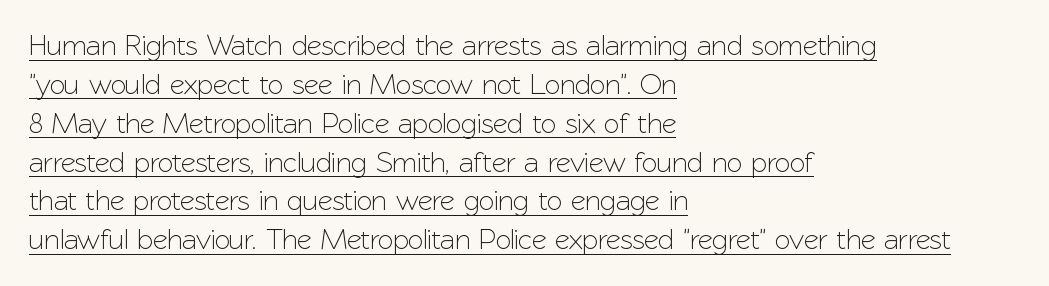
The image shows 29 px sans-serif type, upright; set left-aligned, normal line spacing (1.34x), normal letter spacing, underlined; low stroke contrast and a medium x-height.
